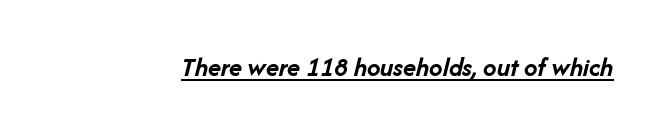
{"italic": "yes", "lean": "right", "slant_degrees": 14, "bold": "yes", "underline": "yes", "letter_spacing": "normal", "letter_spacing_em": 0.0, "glyph_px": 27}
